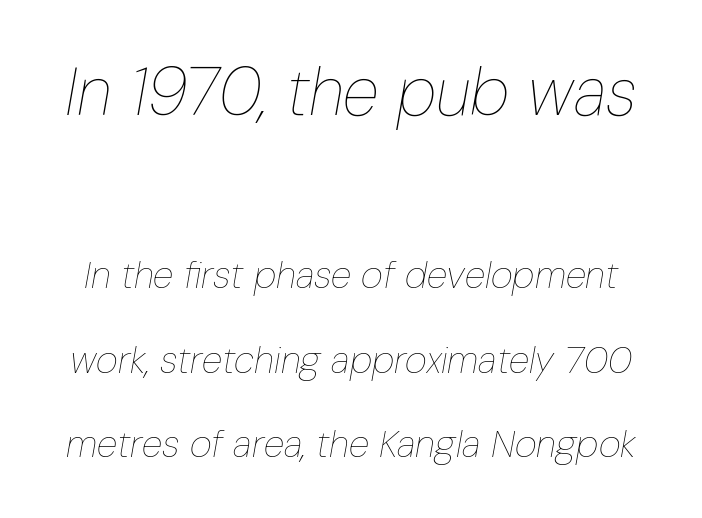
The image shows 67 px thin, condensed type, italic (leaning right); set loose line spacing (2.22x), normal letter spacing, not underlined; the first (top) block is 1.76x larger; low stroke contrast and a medium x-height.
